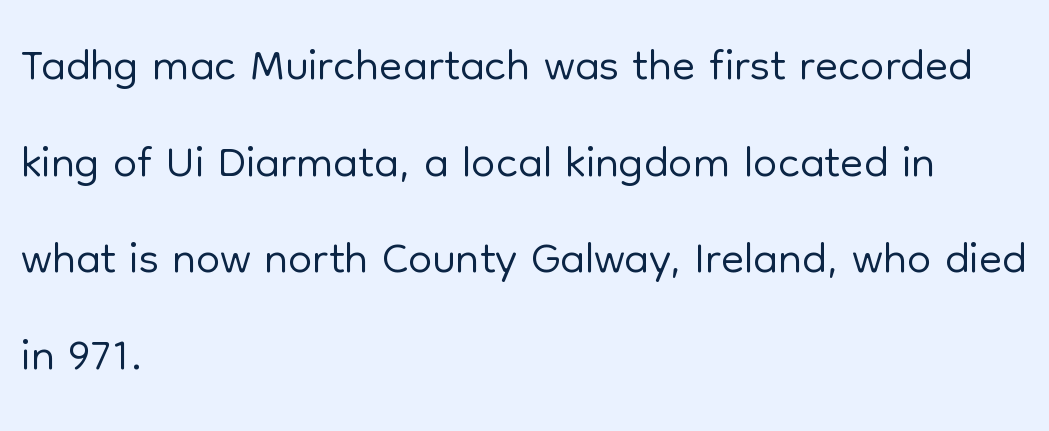
The image shows 68 px light sans-serif type, upright; set left-aligned, normal line spacing (1.42x), normal letter spacing, not underlined; low stroke contrast and a medium x-height.
